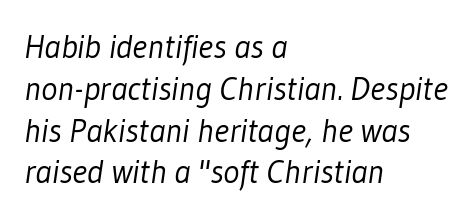
Q: Is the text bold? A: No.
Q: Is the typeface a serif or a sans-serif typeface? A: Sans-serif.
Q: Is the text underlined? A: No.
Q: How is the paragraph aligned? A: Left-aligned.
Q: Is the spacing between letters normal or unusually wide? A: Normal.
Q: Width (condensed, normal, or wide)? A: Condensed.
Q: Stroke contrast? A: Low.
Q: x-height? A: Medium.
Q: Monospaced? A: No.
